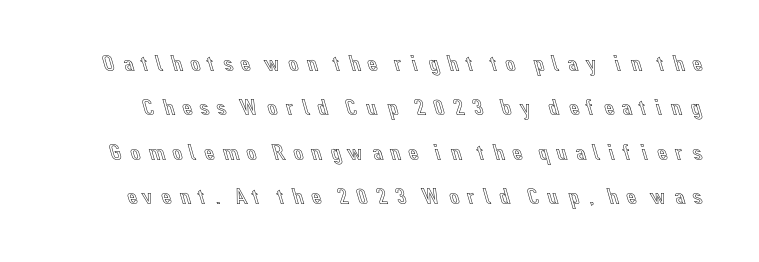
The image shows 23 px text type; set loose line spacing (1.93x), unusually wide letter spacing (+0.22 em), not underlined.
